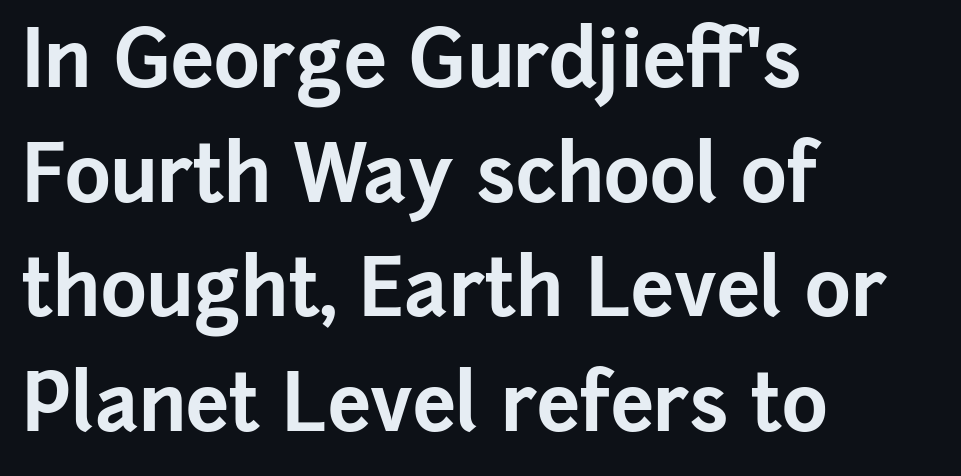
{"serif": "no", "italic": "no", "bold": "yes", "weight": "bold", "width": "normal", "stroke_contrast": "low", "x_height": "medium", "monospaced": "no", "underline": "no", "align": "left", "line_spacing": "normal", "line_spacing_ratio": 1.47, "letter_spacing": "normal", "letter_spacing_em": 0.0, "glyph_px": 78}
